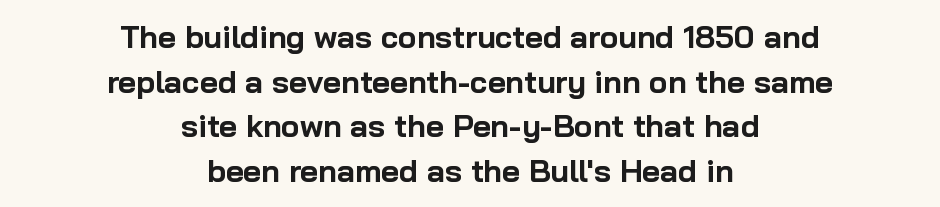
Characters remain perfectly vertical along every line. Is the letter spacing exaggerated? No — it looks like the ordinary default. In terms of letterform style, serifs are entirely absent. Heavy, bold letterforms. Note the varied advance widths — an 'i' is clearly narrower than an 'm'. Honestly, the row spacing looks completely unremarkable.
